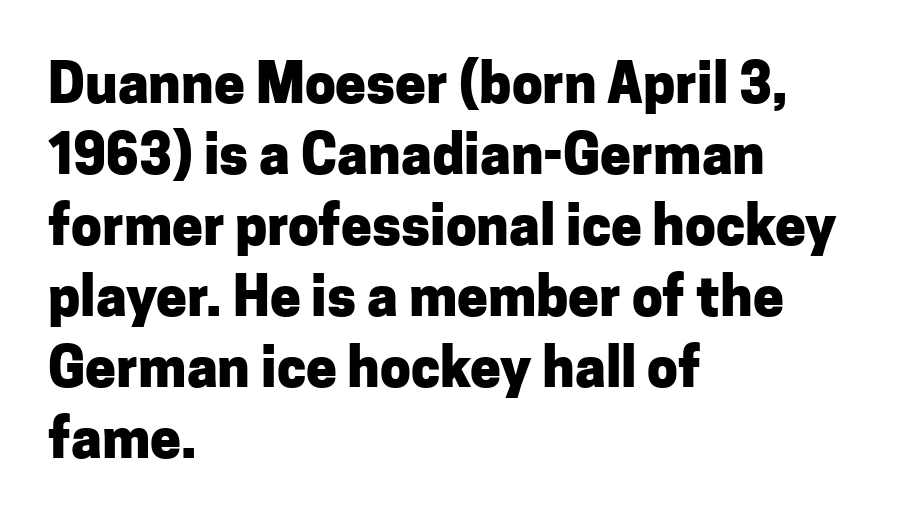
Q: Is the text bold? A: Yes.
Q: Is the text italic (slanted)? A: No, it is upright.
Q: Is the typeface a serif or a sans-serif typeface? A: Sans-serif.
Q: Is the text underlined? A: No.
Q: How is the paragraph aligned? A: Left-aligned.
Q: Is the spacing between letters normal or unusually wide? A: Normal.
Q: Is the spacing between lines tight, normal or loose? A: Normal.
Q: Width (condensed, normal, or wide)? A: Normal.
Q: Stroke contrast? A: Low.
Q: x-height? A: Medium.
Q: Monospaced? A: No.
